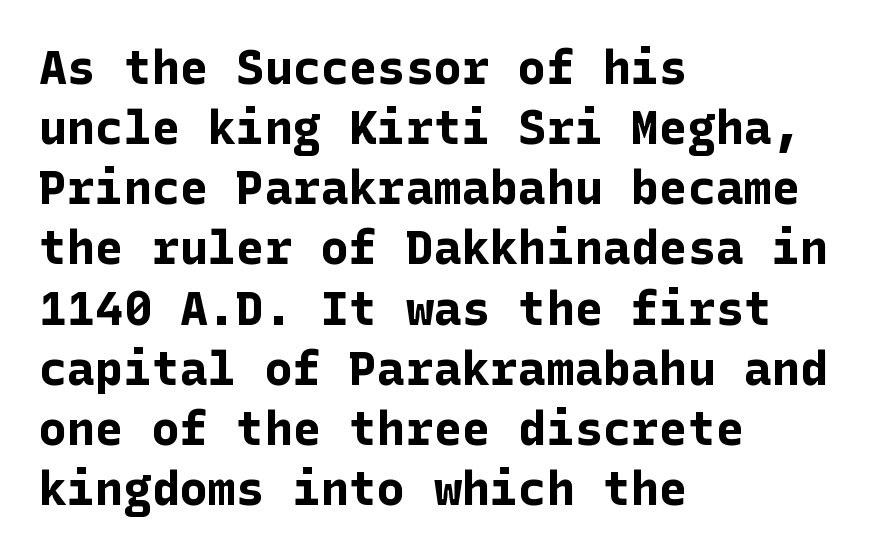
{"serif": "no", "italic": "no", "bold": "yes", "weight": "bold", "width": "normal", "stroke_contrast": "low", "x_height": "medium", "underline": "no", "align": "left", "line_spacing": "normal", "line_spacing_ratio": 1.28, "letter_spacing": "normal", "letter_spacing_em": 0.0, "glyph_px": 47}
